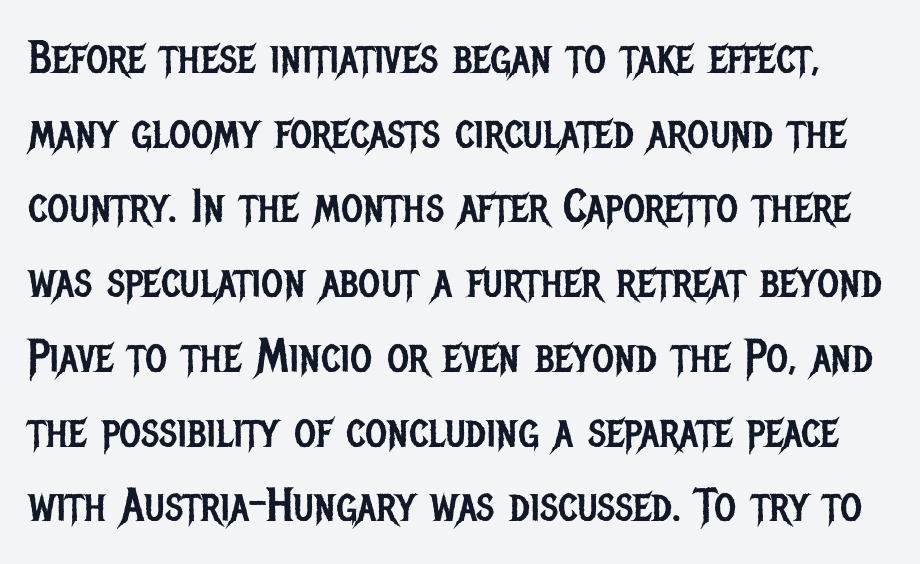
Q: Is the text bold? A: No.
Q: Is the text italic (slanted)? A: No, it is upright.
Q: Is the typeface a serif or a sans-serif typeface? A: Sans-serif.
Q: Is the text underlined? A: No.
Q: Is the spacing between letters normal or unusually wide? A: Normal.
Q: Is the spacing between lines tight, normal or loose? A: Normal.
Q: Width (condensed, normal, or wide)? A: Condensed.
Q: Stroke contrast? A: Low.
Q: x-height? A: Large.
Q: Monospaced? A: No.
